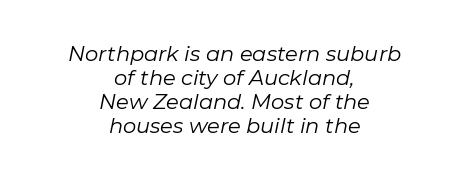
The glyphs look as if they've been sheared to an angle. Caption: face not bold, strokes unweighted. No extra tracking has been applied to these lines. Is there much room between lines? No — they nearly touch. The lines are quadded center.
